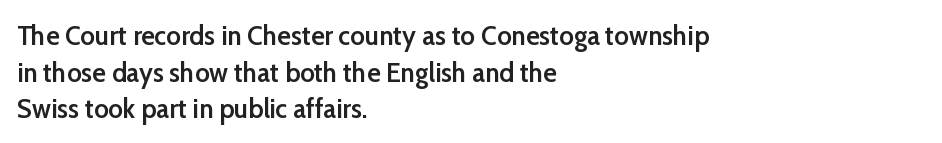
The image shows 28 px semibold sans-serif type, upright; set left-aligned, normal line spacing (1.31x), normal letter spacing, not underlined; low stroke contrast and a medium x-height.
